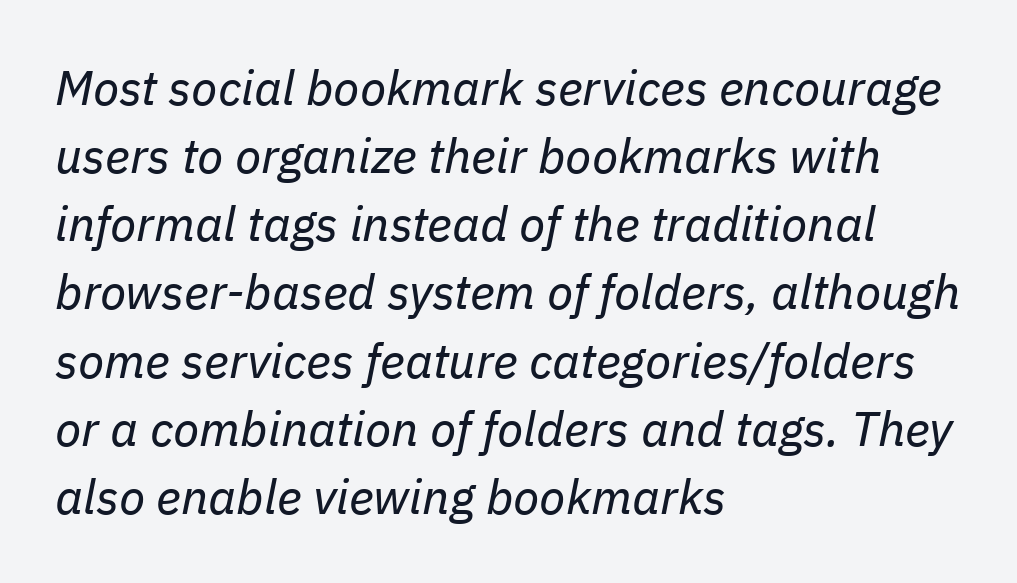
Q: Is the text bold? A: No.
Q: Is the text italic (slanted)? A: Yes, it leans right by about 11 degrees.
Q: Is the text underlined? A: No.
Q: How is the paragraph aligned? A: Left-aligned.
Q: Is the spacing between letters normal or unusually wide? A: Normal.
Q: Is the spacing between lines tight, normal or loose? A: Normal.
Q: Width (condensed, normal, or wide)? A: Normal.
Q: Stroke contrast? A: Low.
Q: x-height? A: Medium.
Q: Monospaced? A: No.
